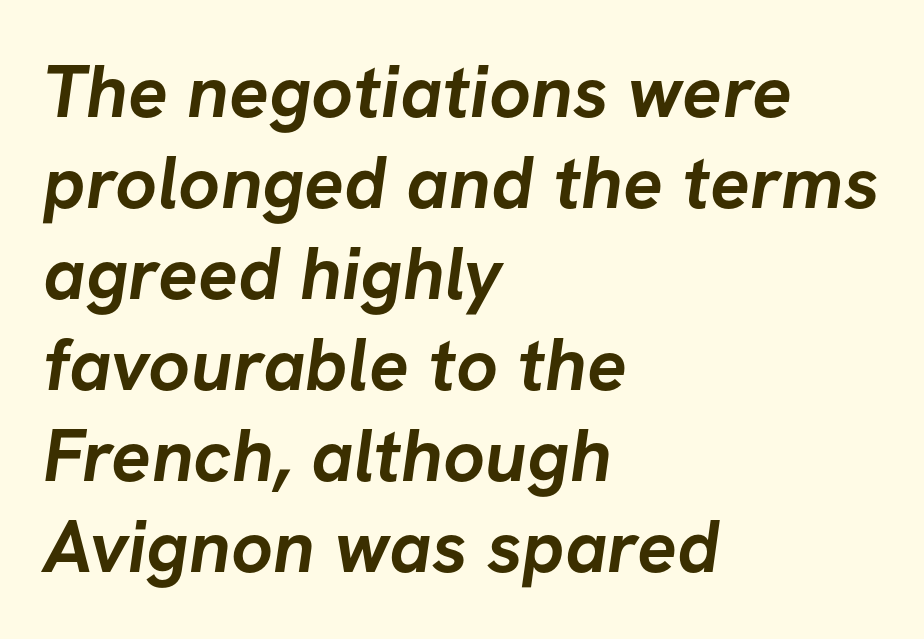
How are the letters spaced? Ordinarily, with no added tracking. This sample is left-justified, so line endings fall wherever the words run out. Spacing verdict: proportional, widths tailored to each character. Grotesque or geometric, the face here clearly has no serifs.
